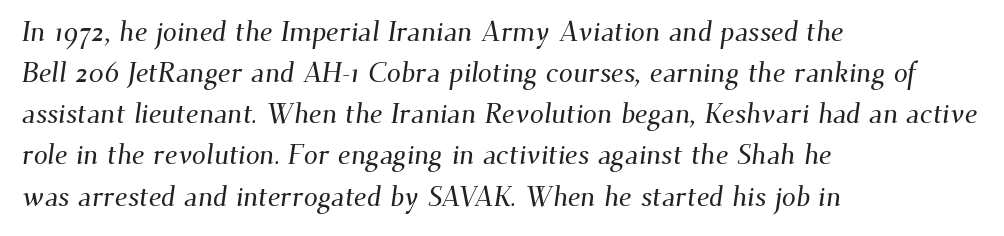
The image shows 28 px serif type; set left-aligned, normal line spacing (1.47x), normal letter spacing, not underlined; medium stroke contrast and a small x-height.
